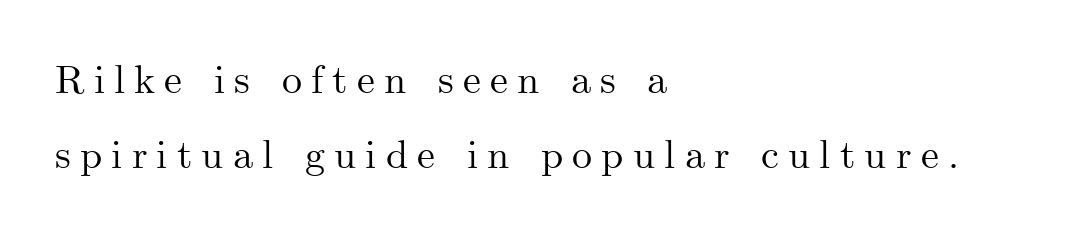
The image shows 40 px serif type, upright; set left-aligned, line spacing 1.87x, unusually wide letter spacing (+0.23 em), not underlined; medium stroke contrast and a small x-height.
